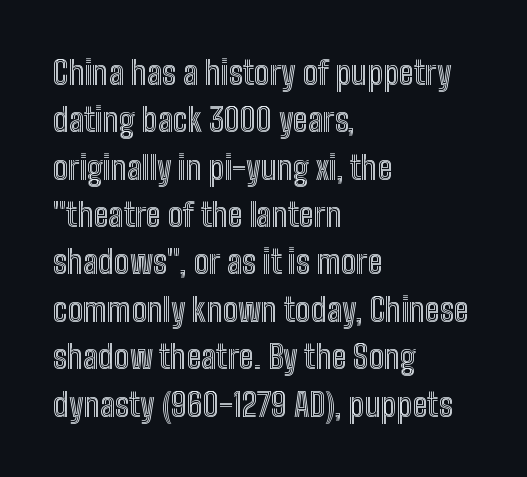
{"italic": "no", "width": "condensed", "x_height": "medium", "monospaced": "no", "underline": "no", "align": "left", "line_spacing": "normal", "line_spacing_ratio": 1.48, "letter_spacing": "normal", "letter_spacing_em": 0.0, "glyph_px": 32}
